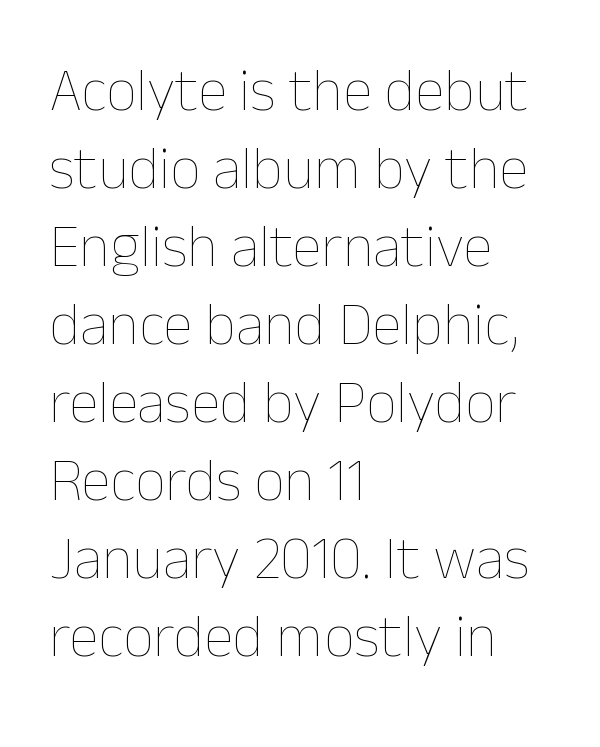
The foot of each line stays bare and open. The passage shown is typed in a proportional face where columns would drift. Heft: none added — not bold. Characters follow at the spacing the type designer built in.
